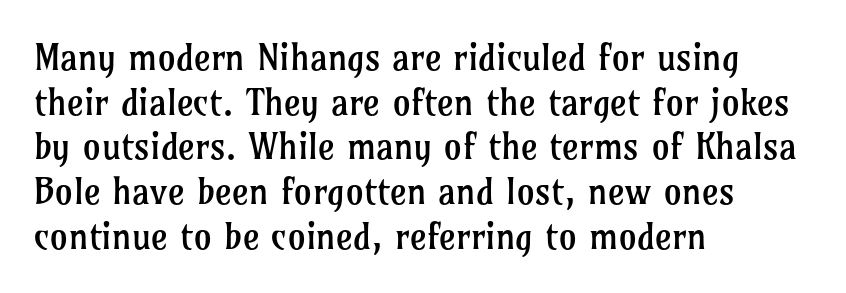
{"serif": "yes", "italic": "no", "bold": "no", "weight": "regular", "width": "normal", "stroke_contrast": "low", "x_height": "medium", "monospaced": "no", "underline": "no", "align": "left", "line_spacing_ratio": 1.24, "letter_spacing": "normal", "letter_spacing_em": 0.0, "glyph_px": 36}
